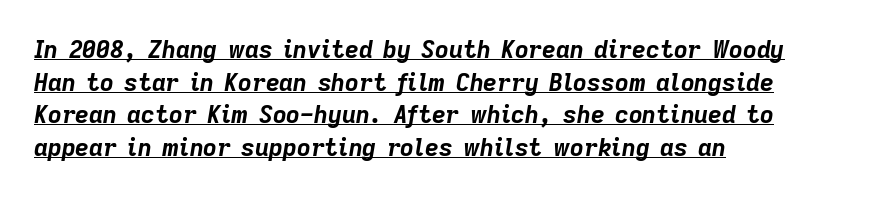
Q: Is the text bold? A: Yes.
Q: Is the text italic (slanted)? A: Yes, it leans right by about 9 degrees.
Q: Is the text underlined? A: Yes.
Q: How is the paragraph aligned? A: Left-aligned.
Q: Is the spacing between letters normal or unusually wide? A: Normal.
Q: Is the spacing between lines tight, normal or loose? A: Normal.
